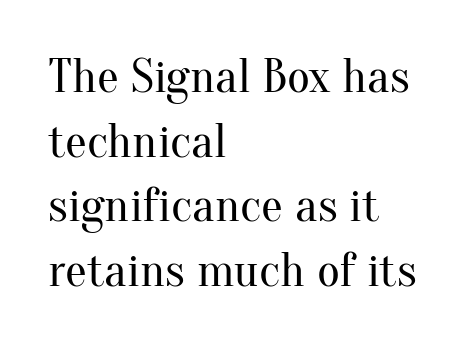
Q: Is the text bold? A: No.
Q: Is the text italic (slanted)? A: No, it is upright.
Q: Is the typeface a serif or a sans-serif typeface? A: Serif.
Q: Is the text underlined? A: No.
Q: How is the paragraph aligned? A: Left-aligned.
Q: Is the spacing between letters normal or unusually wide? A: Normal.
Q: Is the spacing between lines tight, normal or loose? A: Normal.
Q: Width (condensed, normal, or wide)? A: Normal.
Q: Stroke contrast? A: Medium.
Q: x-height? A: Small.
Q: Monospaced? A: No.
